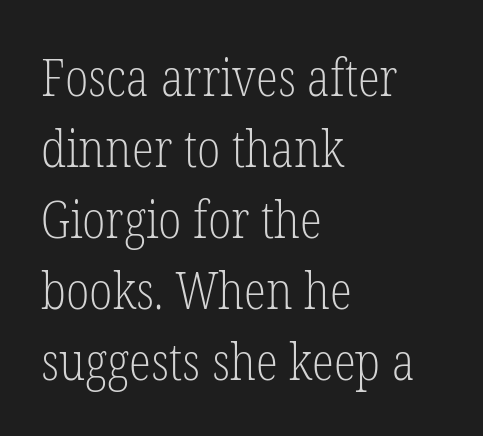
Q: Is the text bold? A: No.
Q: Is the text italic (slanted)? A: No, it is upright.
Q: Is the typeface a serif or a sans-serif typeface? A: Serif.
Q: Is the text underlined? A: No.
Q: How is the paragraph aligned? A: Left-aligned.
Q: Is the spacing between letters normal or unusually wide? A: Normal.
Q: Is the spacing between lines tight, normal or loose? A: Normal.
Q: Width (condensed, normal, or wide)? A: Condensed.
Q: Stroke contrast? A: Low.
Q: x-height? A: Medium.
Q: Monospaced? A: No.
